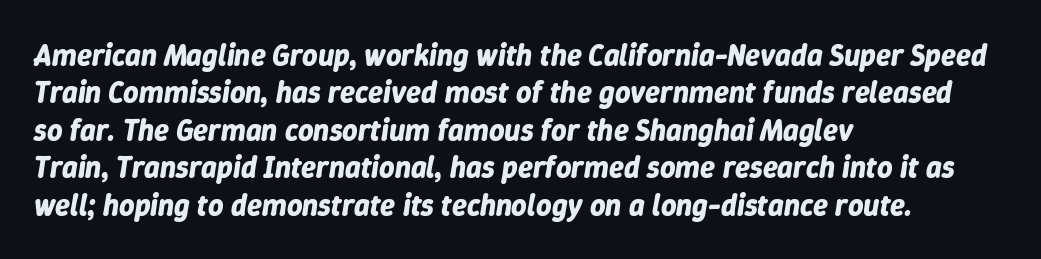
Descender tails drop into unmarked territory. Think of a printed novel: that variable character pitch is what you see here. A student would call this left alignment; a typographer would say flush left, rag right. Whoever set this chose a conventional vertical rhythm. Compared with ordinary roman type, these characters are visibly tilted.
